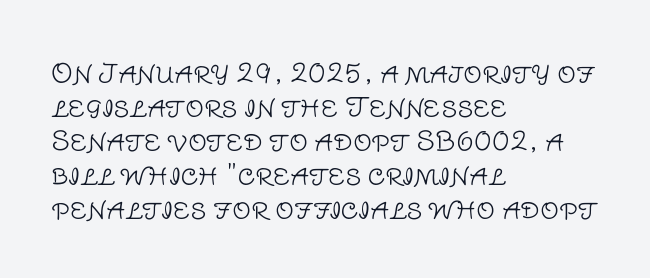
The image shows 26 px text type; set left-aligned, normal line spacing (1.31x), normal letter spacing, not underlined.
